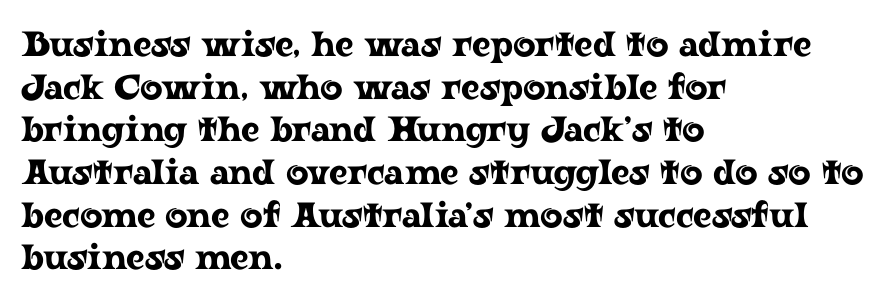
{"serif": "yes", "italic": "no", "width": "wide", "stroke_contrast": "low", "x_height": "medium", "monospaced": "no", "underline": "no", "align": "left", "line_spacing_ratio": 1.22, "letter_spacing": "normal", "letter_spacing_em": 0.0, "glyph_px": 35}
